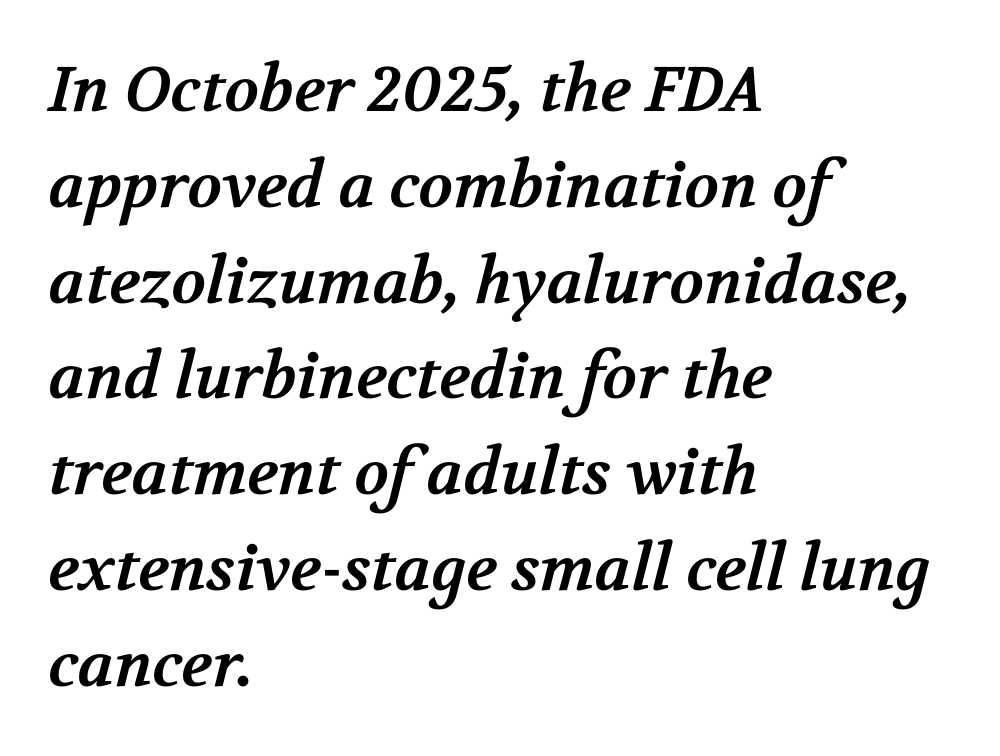
Looks like regular typesetting: each glyph gets only the width it needs. Honestly, there is no underline to notice here at all. The vertical gap from one line to the next is medium. Stroke terminals: seriffed.
